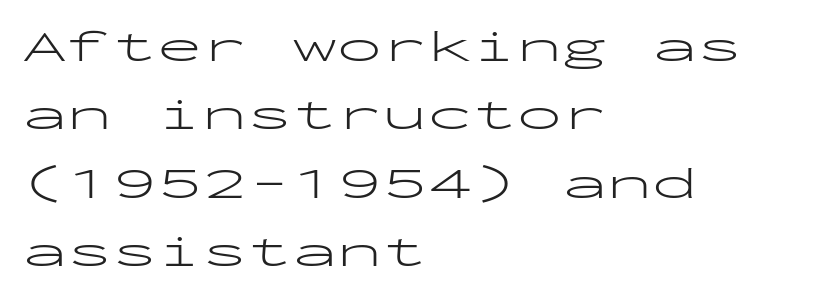
The image shows 45 px light, wide sans-serif type, upright, monospaced; set left-aligned, normal line spacing (1.52x), normal letter spacing, not underlined; low stroke contrast and a medium x-height.
